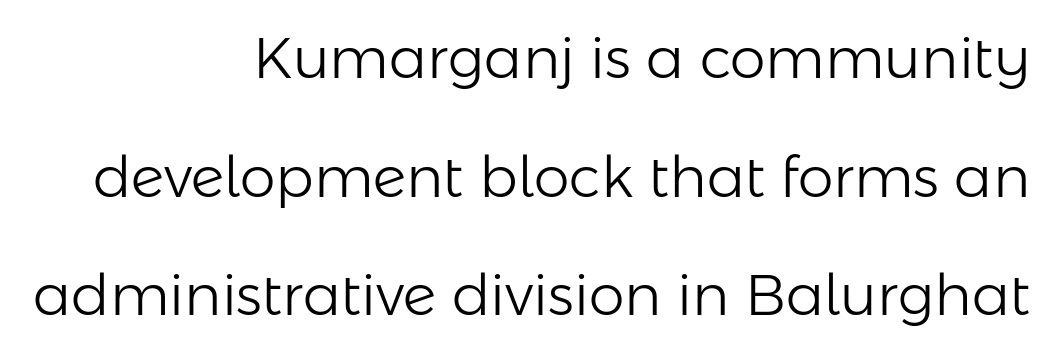
You could not count columns in this text — the font is proportionally spaced. Is the stroke heavy? The answer is a plain regular-or-lighter. Standard letterfit; no display-style spreading of the glyphs. Look at the bottom of the vertical strokes: they stop flat, with no serifs. The leading is generous, giving the passage an open texture.
